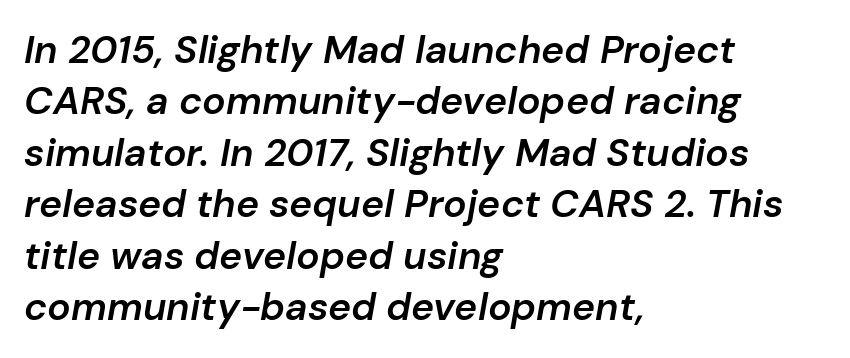
The specimen omits any rule beneath the text block's lines. Looking at the ascenders, they clearly lean. The paragraph has a hard left edge and a soft right edge. What stands out about the letter spacing? Nothing — it is the standard amount.
